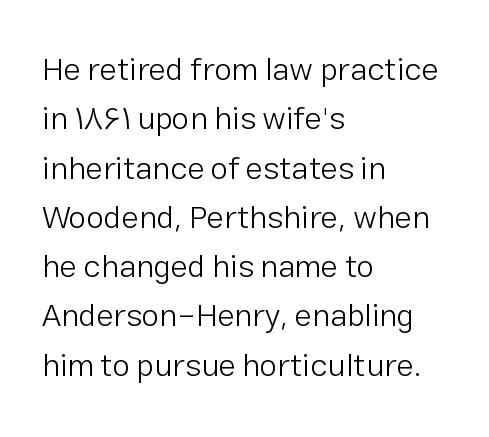
{"serif": "no", "italic": "no", "bold": "no", "weight": "light", "width": "normal", "stroke_contrast": "low", "x_height": "medium", "monospaced": "no", "underline": "no", "align": "left", "line_spacing": "normal", "line_spacing_ratio": 1.54, "letter_spacing": "normal", "letter_spacing_em": 0.0, "glyph_px": 32}
